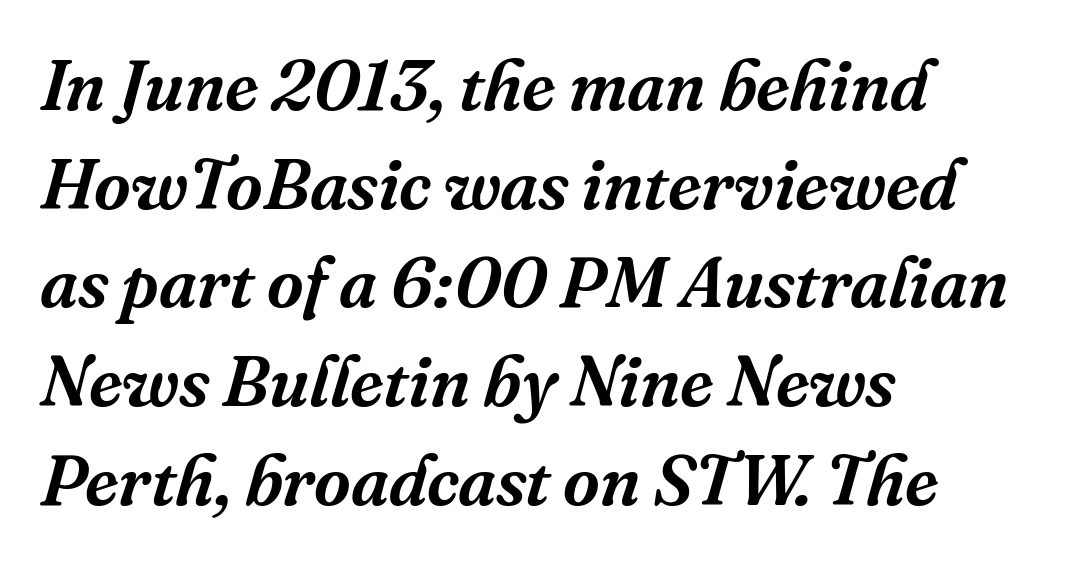
{"serif": "yes", "italic": "yes", "lean": "right", "slant_degrees": 16, "width": "normal", "stroke_contrast": "medium", "x_height": "medium", "monospaced": "no", "underline": "no", "align": "left", "line_spacing": "normal", "line_spacing_ratio": 1.39, "letter_spacing": "normal", "letter_spacing_em": 0.0, "glyph_px": 71}
